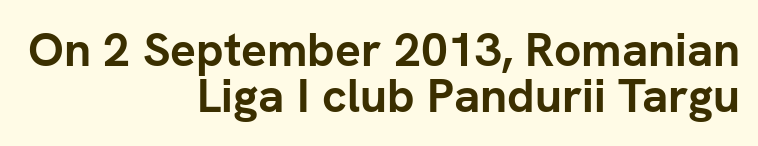
Q: Is the text bold? A: Yes.
Q: Is the text italic (slanted)? A: No, it is upright.
Q: Is the typeface a serif or a sans-serif typeface? A: Sans-serif.
Q: Is the text underlined? A: No.
Q: How is the paragraph aligned? A: Right-aligned.
Q: Is the spacing between letters normal or unusually wide? A: Normal.
Q: Is the spacing between lines tight, normal or loose? A: Tight.
Q: Width (condensed, normal, or wide)? A: Normal.
Q: Stroke contrast? A: Low.
Q: x-height? A: Medium.
Q: Monospaced? A: No.
